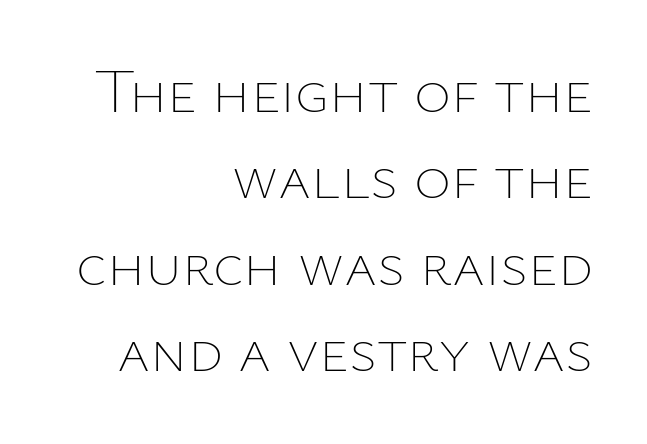
No word sits above an underline. The letters stand upright; this is a roman face. The designer left line spacing at the default. Ink coverage per letter is moderate at most. A flush-right, rag-left setting is used for this passage. Proportional: the letters do not fall into vertical columns.
